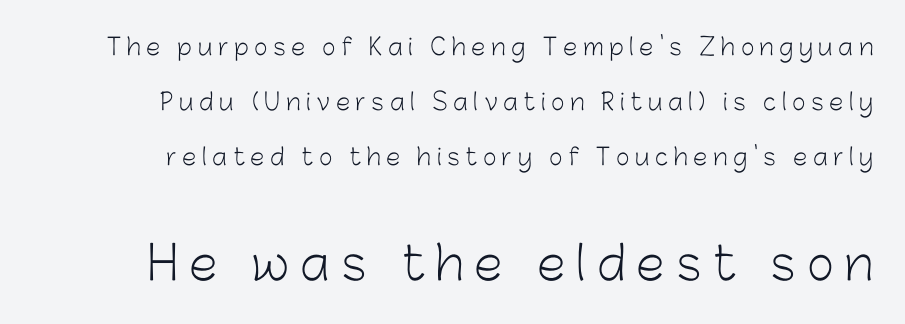
A bare baseline throughout the passage. The rendering uses a large line-height, opening up the rows. The face used here is a sans, in the tradition of grotesques and geometrics. Here the glyphs are tracked loosely, breaking word shapes into spaced letters. The letters stand upright; this is a roman face. Is the block centered? No — it sits flush against the right margin.
